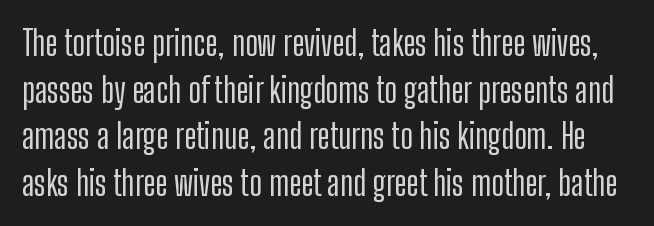
Q: Is the text italic (slanted)? A: No, it is upright.
Q: Is the typeface a serif or a sans-serif typeface? A: Sans-serif.
Q: Is the text underlined? A: No.
Q: Is the spacing between letters normal or unusually wide? A: Normal.
Q: Is the spacing between lines tight, normal or loose? A: Normal.
Q: Width (condensed, normal, or wide)? A: Condensed.
Q: Stroke contrast? A: Low.
Q: x-height? A: Medium.
Q: Monospaced? A: No.
